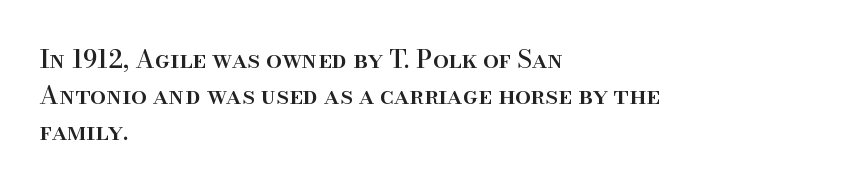
{"italic": "no", "underline": "no", "align": "left", "line_spacing": "normal", "line_spacing_ratio": 1.44, "letter_spacing": "normal", "letter_spacing_em": 0.0, "glyph_px": 25}
